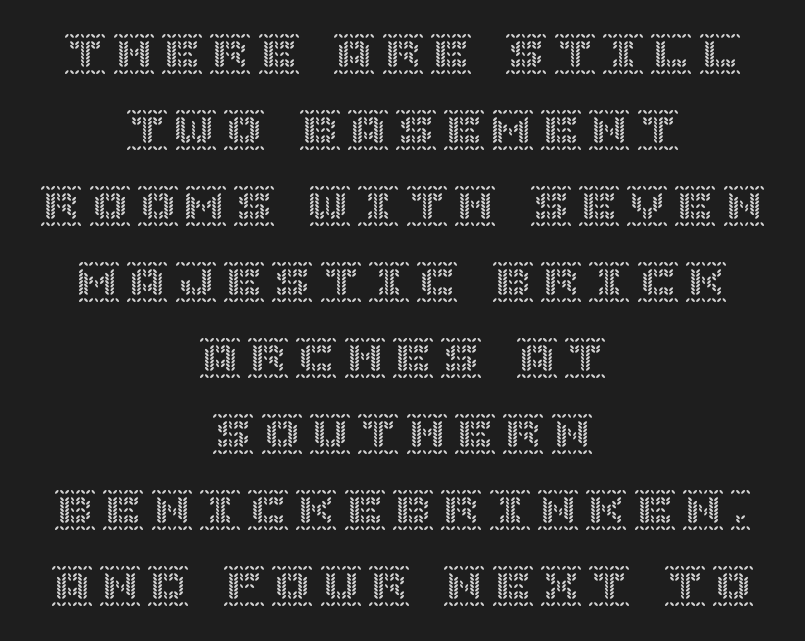
Q: Is the text italic (slanted)? A: No, it is upright.
Q: Is the text underlined? A: No.
Q: How is the paragraph aligned? A: Centered.
Q: Width (condensed, normal, or wide)? A: Normal.
Q: x-height? A: Large.
